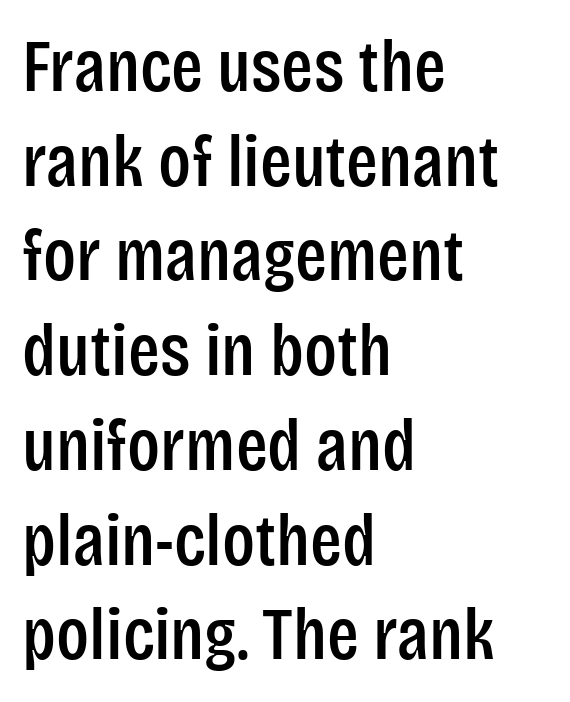
The type sits square on the baseline with zero lean. This sample uses a sans-serif face. You could not count columns in this text — the font is proportionally spaced. One glance says typical: line gaps are just what's usual. The string is rendered with underlining switched off.
